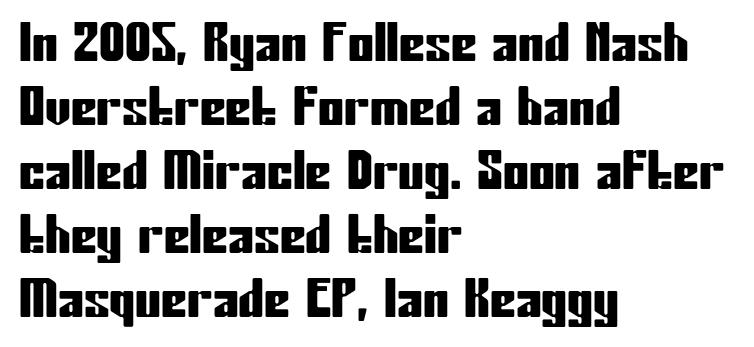
Q: Is the text italic (slanted)? A: No, it is upright.
Q: Is the typeface a serif or a sans-serif typeface? A: Sans-serif.
Q: Is the text underlined? A: No.
Q: How is the paragraph aligned? A: Left-aligned.
Q: Is the spacing between letters normal or unusually wide? A: Normal.
Q: Width (condensed, normal, or wide)? A: Condensed.
Q: Stroke contrast? A: Low.
Q: x-height? A: Medium.
Q: Monospaced? A: No.
